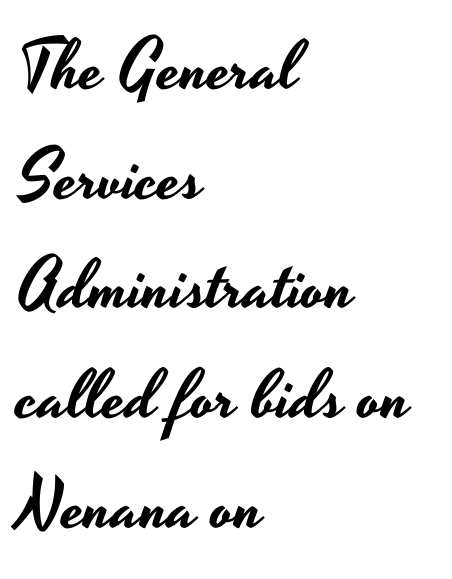
What's the leading like? Ordinary, nothing unusual. A typesetter would call this zero additional tracking. Clear beneath every line of the passage.
